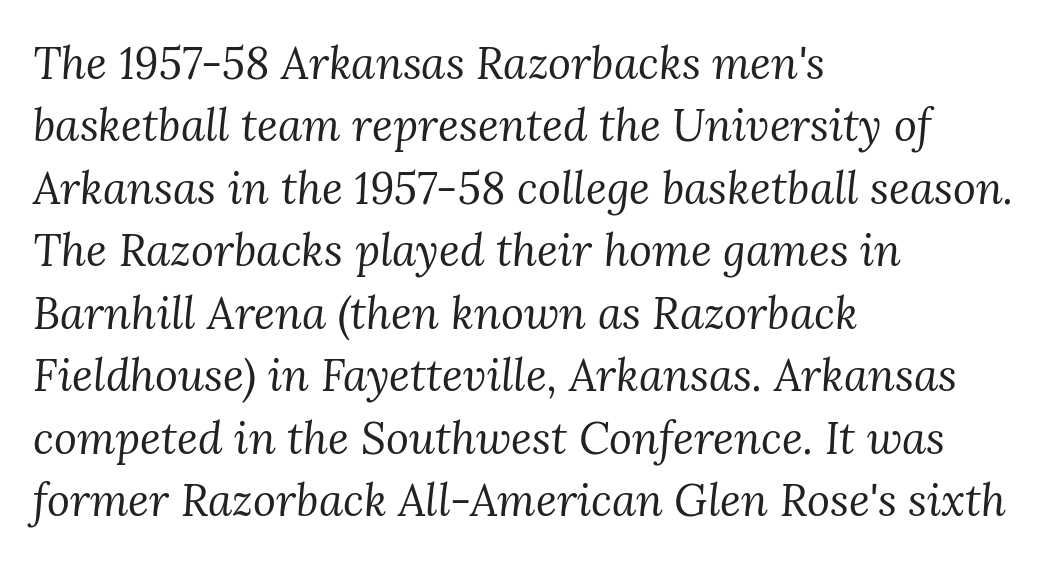
{"serif": "yes", "italic": "yes", "lean": "right", "slant_degrees": 3, "bold": "no", "weight": "regular", "width": "normal", "stroke_contrast": "medium", "x_height": "medium", "monospaced": "no", "underline": "no", "align": "left", "line_spacing": "normal", "line_spacing_ratio": 1.42, "letter_spacing": "normal", "letter_spacing_em": 0.0, "glyph_px": 44}
